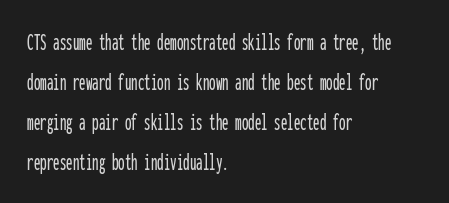
Q: Is the text italic (slanted)? A: No, it is upright.
Q: Is the text underlined? A: No.
Q: How is the paragraph aligned? A: Left-aligned.
Q: Is the spacing between letters normal or unusually wide? A: Normal.
Q: Is the spacing between lines tight, normal or loose? A: Normal.
